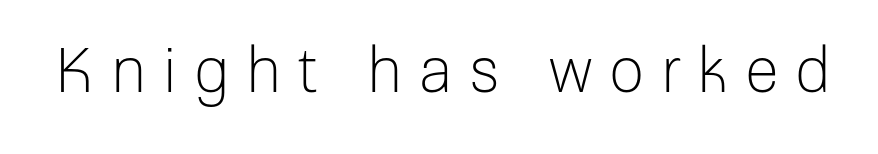
Q: Is the text bold? A: No.
Q: Is the text italic (slanted)? A: No, it is upright.
Q: Is the typeface a serif or a sans-serif typeface? A: Sans-serif.
Q: Is the text underlined? A: No.
Q: Is the spacing between letters normal or unusually wide? A: Unusually wide.
Q: Width (condensed, normal, or wide)? A: Normal.
Q: Stroke contrast? A: Low.
Q: x-height? A: Medium.
Q: Monospaced? A: No.
